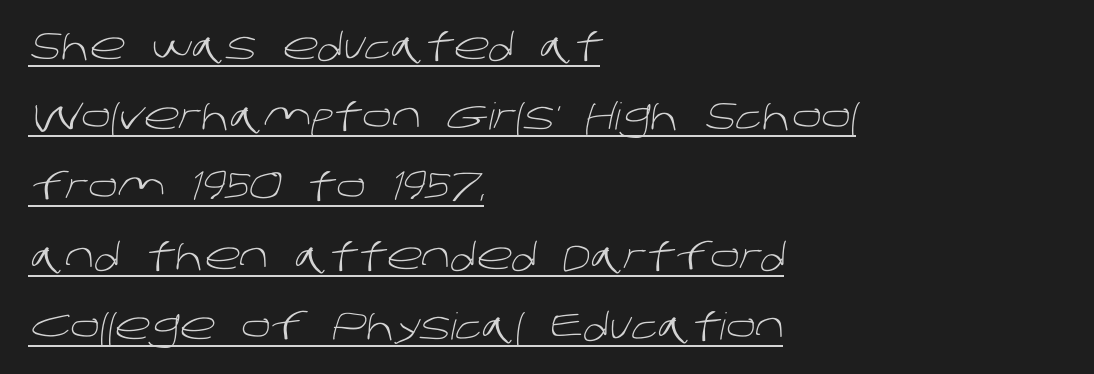
Look at the tracking — it's just the regular setting, nothing added. Looks like regular typesetting: each glyph gets only the width it needs. Each letter's strokes conclude bluntly, with no projecting serifs. Compared with a typical body face, this is equally light or lighter still. Where is the straight margin? On the left.
